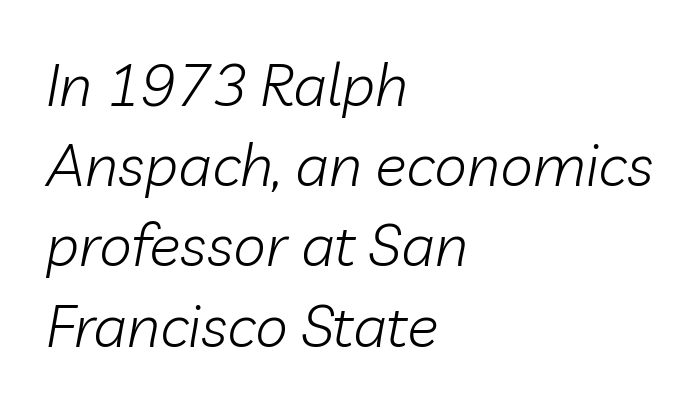
Does extra space separate the letters? No, they use regular spacing. There's an unmistakable incline to the writing here. The letterforms sit at book weight or below. The baseline area is clear.
